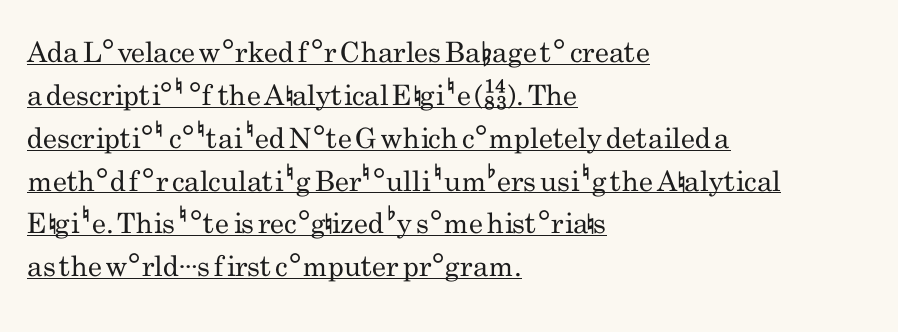
Q: Is the text bold? A: No.
Q: Is the text italic (slanted)? A: No, it is upright.
Q: Is the typeface a serif or a sans-serif typeface? A: Sans-serif.
Q: Is the text underlined? A: Yes.
Q: How is the paragraph aligned? A: Left-aligned.
Q: Is the spacing between letters normal or unusually wide? A: Normal.
Q: Is the spacing between lines tight, normal or loose? A: Normal.
Q: Width (condensed, normal, or wide)? A: Condensed.
Q: Stroke contrast? A: Low.
Q: x-height? A: Small.
Q: Monospaced? A: No.
